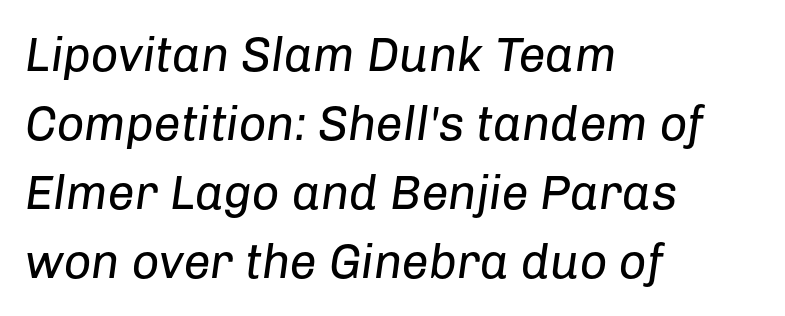
The image shows 48 px regular-weight type, italic (leaning right); set left-aligned, normal line spacing (1.44x), normal letter spacing, not underlined; low stroke contrast and a medium x-height.
